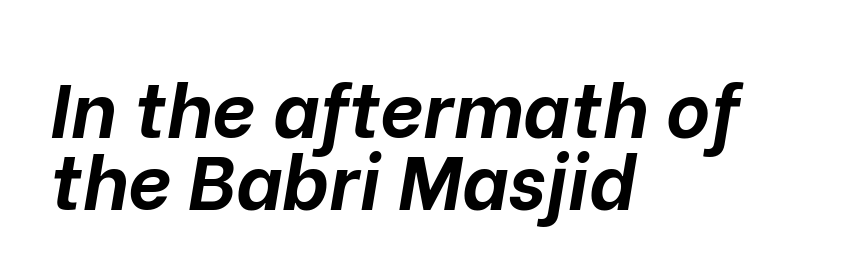
{"italic": "yes", "lean": "right", "slant_degrees": 10, "bold": "yes", "weight": "bold", "width": "normal", "stroke_contrast": "low", "x_height": "medium", "monospaced": "no", "underline": "no", "align": "left", "line_spacing": "tight", "line_spacing_ratio": 0.95, "letter_spacing": "normal", "letter_spacing_em": 0.0, "glyph_px": 76}
